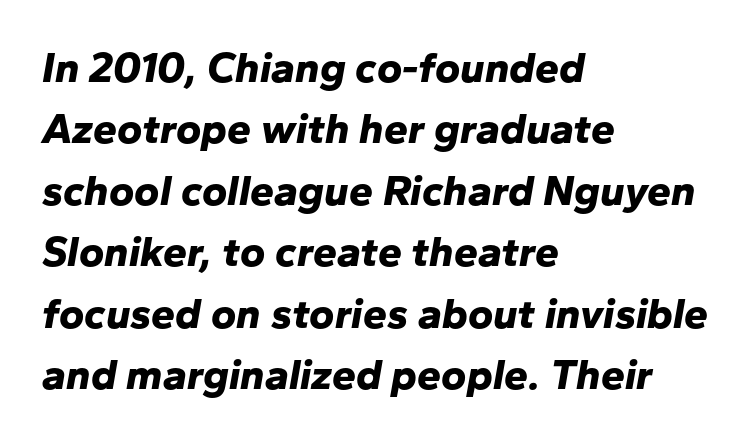
The image shows 43 px bold type, italic (leaning right); set left-aligned, normal line spacing (1.43x), normal letter spacing, not underlined; low stroke contrast and a medium x-height.
